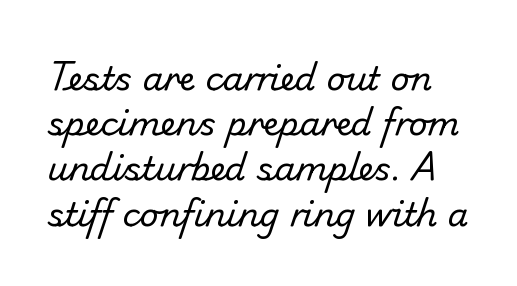
The image shows 33 px regular-weight sans-serif type; set normal line spacing (1.37x), normal letter spacing, not underlined; low stroke contrast and a small x-height.
